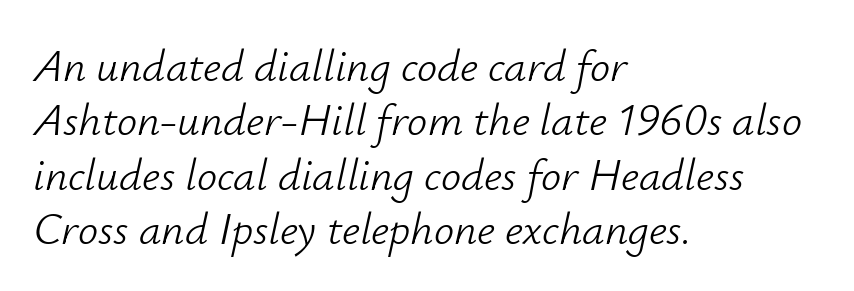
Q: Is the text bold? A: No.
Q: Is the text italic (slanted)? A: Yes, it leans right by about 12 degrees.
Q: Is the text underlined? A: No.
Q: How is the paragraph aligned? A: Left-aligned.
Q: Is the spacing between letters normal or unusually wide? A: Normal.
Q: Width (condensed, normal, or wide)? A: Normal.
Q: Stroke contrast? A: Low.
Q: x-height? A: Small.
Q: Monospaced? A: No.
